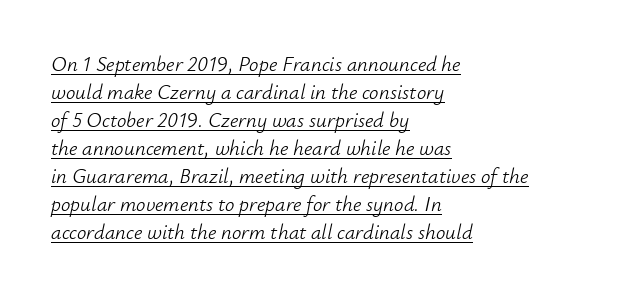
Notice how the stems are inclined rather than vertical — that's the hallmark of italics. Inter-character spacing is left at the font's built-in metrics. Students, observe: this is what conventionally led text looks like. Each line of the rendering has a horizontal stroke beneath the glyphs. The cut favours lightness, reaching ordinary text weight at its darkest.
